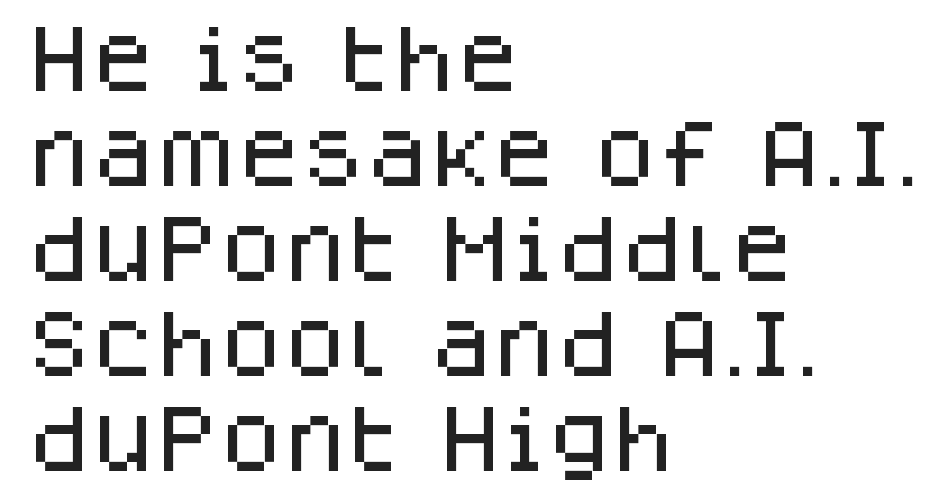
Alignment: flush left. Letters rest on an invisible, unmarked baseline. The passage shown is typed in a proportional face where columns would drift. Is there much room between lines? A standard amount, neither cramped nor airy. Font category for this specimen: sans-serif. Short note: letters normally spaced.
